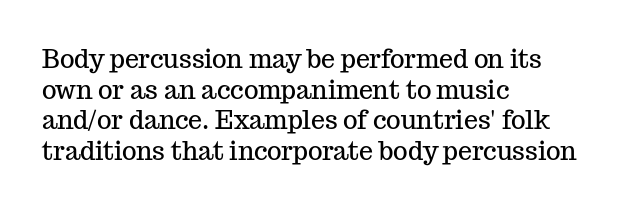
The image shows 25 px text type, upright; set left-aligned, line spacing 1.23x, normal letter spacing, not underlined.
